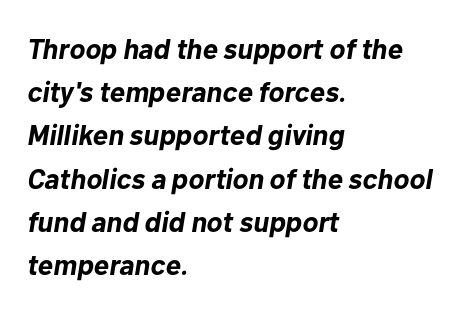
Q: Is the text bold? A: Yes.
Q: Is the text italic (slanted)? A: Yes, it leans right by about 10 degrees.
Q: Is the text underlined? A: No.
Q: How is the paragraph aligned? A: Left-aligned.
Q: Is the spacing between letters normal or unusually wide? A: Normal.
Q: Is the spacing between lines tight, normal or loose? A: Normal.
Q: Width (condensed, normal, or wide)? A: Normal.
Q: Stroke contrast? A: Low.
Q: x-height? A: Medium.
Q: Monospaced? A: No.
